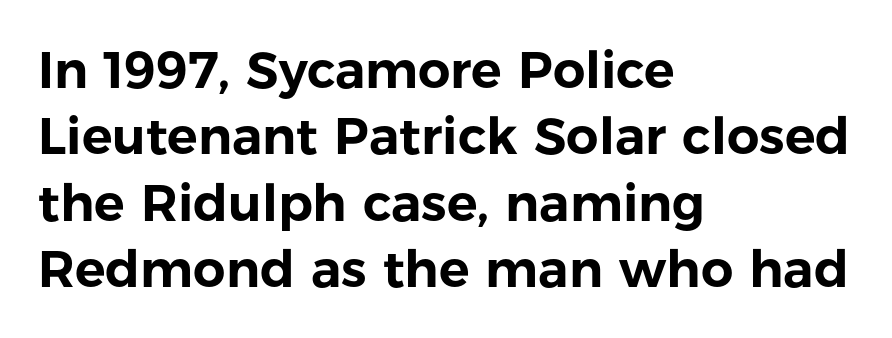
The image shows 51 px sans-serif type, upright; set left-aligned, normal line spacing (1.3x), normal letter spacing, not underlined; low stroke contrast and a medium x-height.
